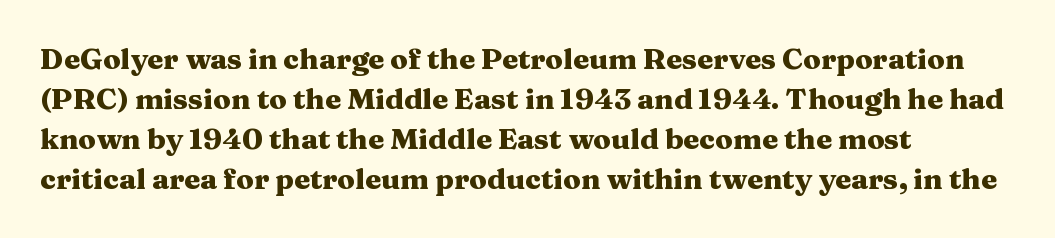
Each row of text sits above clean, open space. Weight: bold. Is this a fixed-width face? No — the glyphs have proportional, varying widths. Compared with typical paragraphs, the rows here are spaced about the same. The face used here is seriffed, in the tradition of book romans. It's the straight-up-and-down kind of type.
